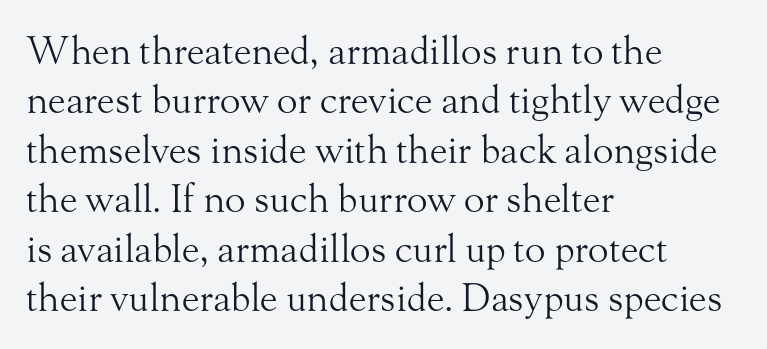
This sample is left-justified, so line endings fall wherever the words run out. If you drew a line through each stem, it would be perfectly vertical. Tracking here is standard; glyphs follow each other at the usual distance. Interline gaps are of average width in this sample.
